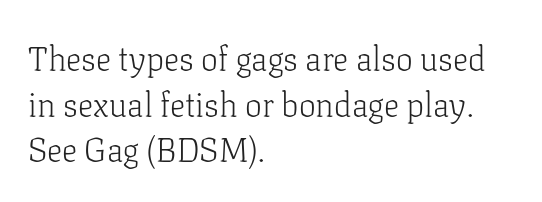
The image shows 34 px light serif type, upright; set left-aligned, normal line spacing (1.34x), normal letter spacing, not underlined; low stroke contrast and a medium x-height.
